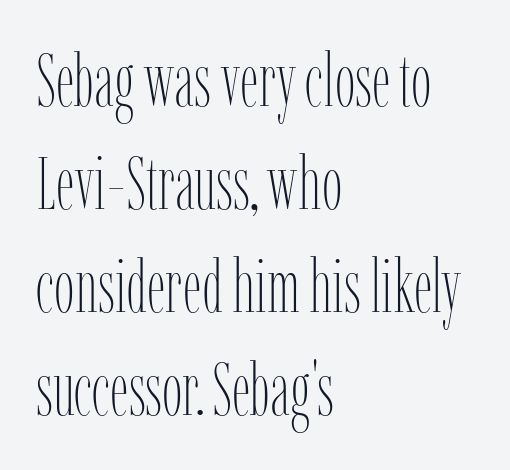
The image shows 73 px thin, condensed type, upright; set left-aligned, normal line spacing (1.41x), normal letter spacing, not underlined; low stroke contrast and a medium x-height.
